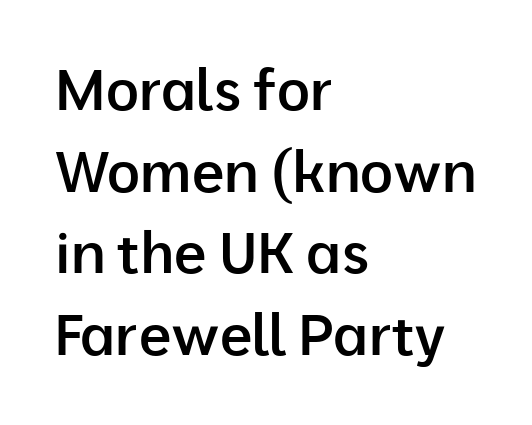
The image shows 57 px semibold sans-serif type, upright; set left-aligned, normal line spacing (1.43x), normal letter spacing, not underlined; low stroke contrast and a medium x-height.
